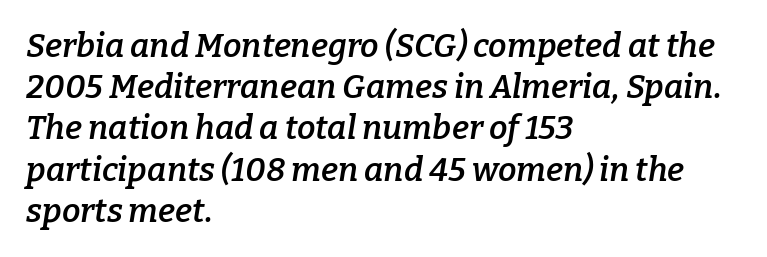
The image shows 33 px semibold serif type, italic (leaning right); set left-aligned, normal line spacing (1.25x), normal letter spacing, not underlined; low stroke contrast and a medium x-height.
